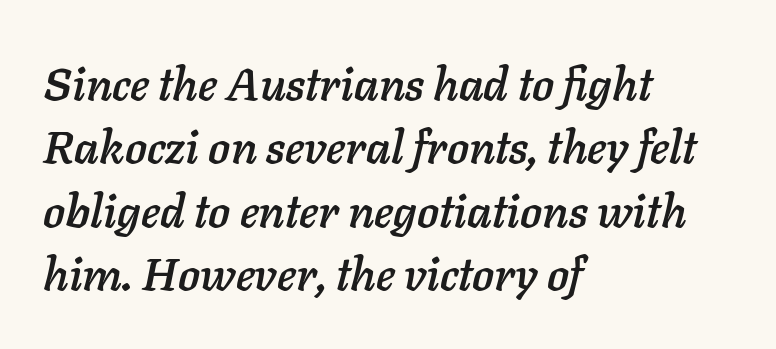
Q: Is the text italic (slanted)? A: Yes, it leans right by about 11 degrees.
Q: Is the text underlined? A: No.
Q: How is the paragraph aligned? A: Left-aligned.
Q: Is the spacing between letters normal or unusually wide? A: Normal.
Q: Is the spacing between lines tight, normal or loose? A: Normal.
Q: Width (condensed, normal, or wide)? A: Normal.
Q: Stroke contrast? A: Low.
Q: x-height? A: Medium.
Q: Monospaced? A: No.
